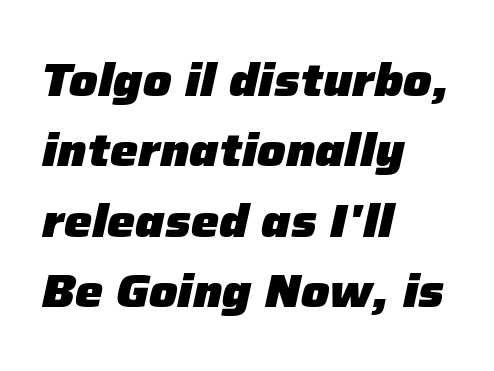
The image shows 47 px heavy type, italic (leaning right); set left-aligned, normal line spacing (1.5x), normal letter spacing, not underlined; low stroke contrast and a medium x-height.
